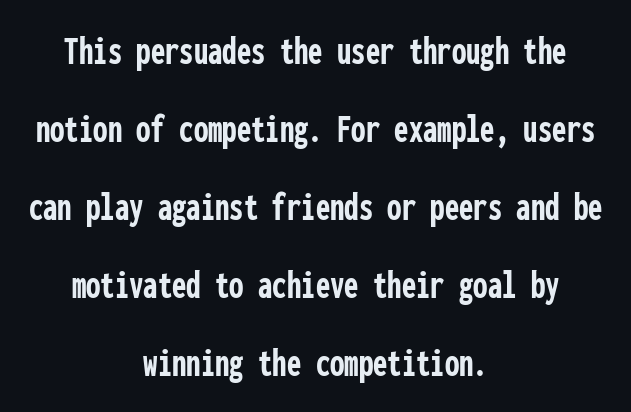
{"serif": "no", "italic": "no", "bold": "yes", "weight": "semibold", "width": "condensed", "stroke_contrast": "low", "x_height": "medium", "monospaced": "yes", "underline": "no", "align": "center", "line_spacing": "loose", "line_spacing_ratio": 1.9, "letter_spacing": "normal", "letter_spacing_em": 0.0, "glyph_px": 41}
